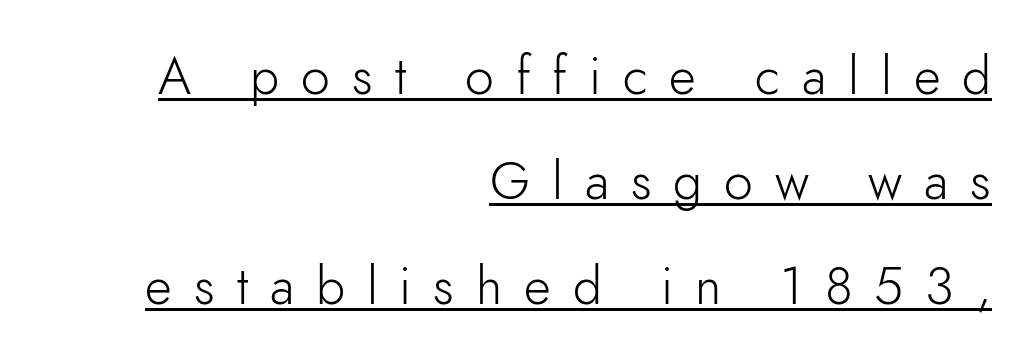
{"serif": "no", "italic": "no", "bold": "no", "weight": "light", "width": "normal", "stroke_contrast": "low", "x_height": "small", "monospaced": "no", "underline": "yes", "align": "right", "line_spacing": "loose", "line_spacing_ratio": 2.02, "letter_spacing": "wide", "letter_spacing_em": 0.42, "glyph_px": 52}
